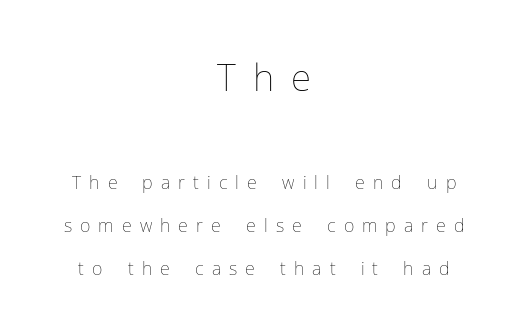
{"italic": "no", "bold": "no", "weight": "thin", "width": "normal", "stroke_contrast": "low", "x_height": "medium", "monospaced": "no", "underline": "no", "align": "center", "line_spacing": "loose", "line_spacing_ratio": 2.39, "letter_spacing": "wide", "letter_spacing_em": 0.45, "larger_block": "first", "size_ratio": 2.06, "glyph_px": 37}
